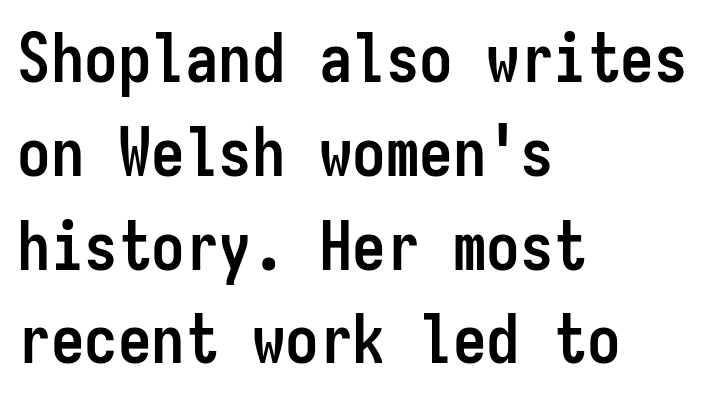
The image shows 67 px semibold, condensed sans-serif type, upright, monospaced; set left-aligned, normal line spacing (1.4x), normal letter spacing, not underlined; low stroke contrast and a medium x-height.
